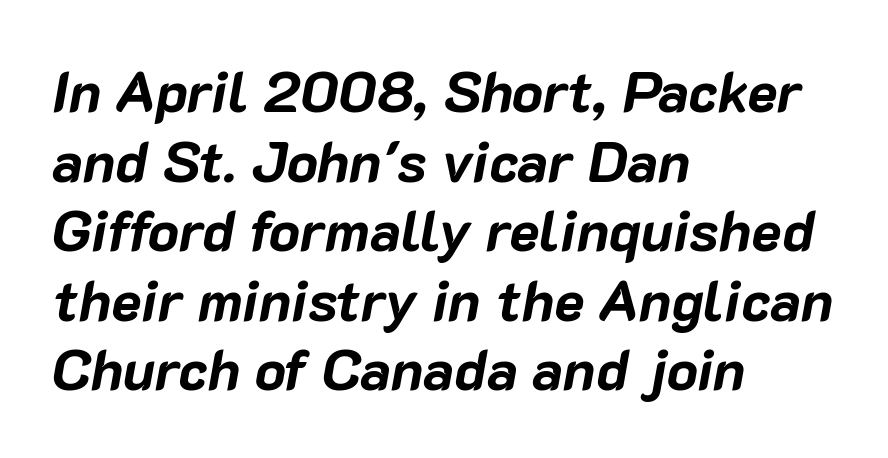
The sample has been set heavy, in full bold. Type without underlining. Alignment: flush left. Nothing unusual about the tracking: characters are spaced as the font intends. The text carries the slant typical of an italic or oblique font.
